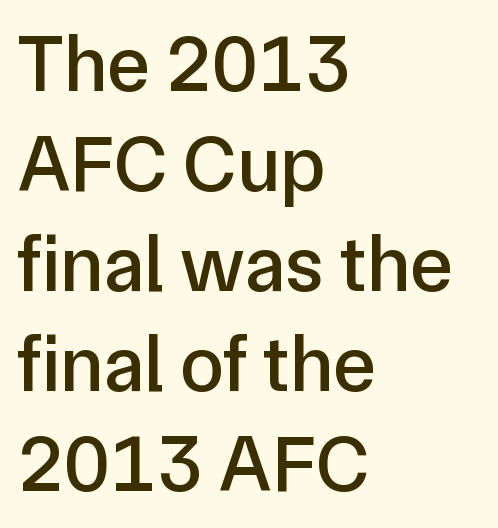
The image shows 80 px sans-serif type, upright; set left-aligned, normal line spacing (1.25x), normal letter spacing, not underlined; low stroke contrast and a medium x-height.
